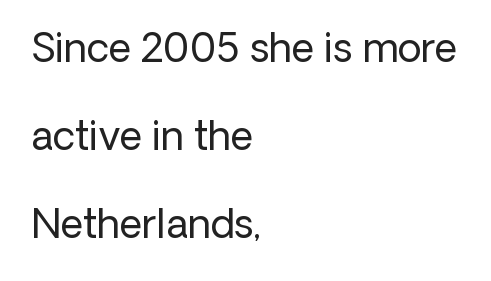
Weight class: somewhere from thin through regular. The passage is arranged the way most books set body copy — flush left. Descender tails drop into unmarked territory. Observe the ordinary spacing: letters are neighbours, not strangers. Reading down the column, the eye jumps a long way to each next line.
